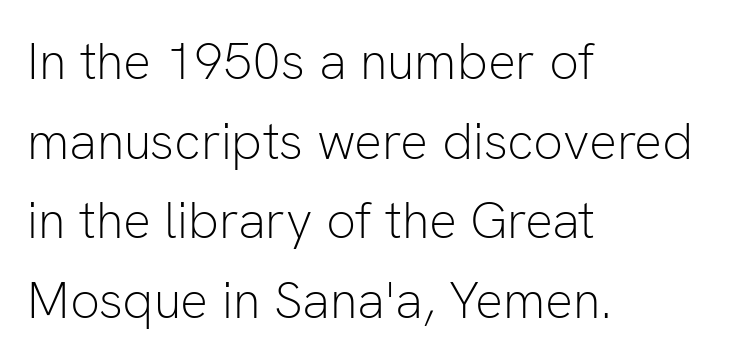
{"serif": "no", "italic": "no", "bold": "no", "weight": "light", "width": "normal", "stroke_contrast": "low", "x_height": "medium", "monospaced": "no", "underline": "no", "align": "left", "line_spacing": "normal", "line_spacing_ratio": 1.53, "letter_spacing": "normal", "letter_spacing_em": 0.0, "glyph_px": 52}
